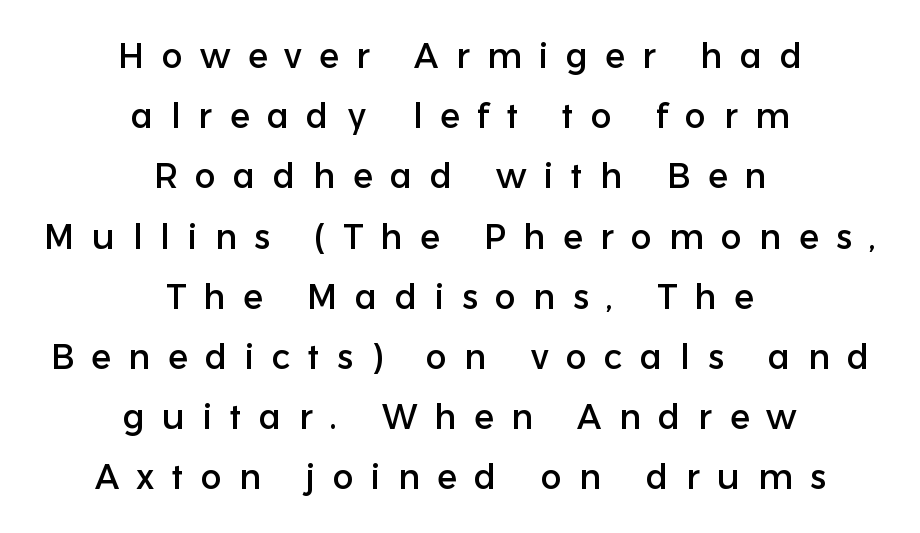
Q: Is the text italic (slanted)? A: No, it is upright.
Q: Is the typeface a serif or a sans-serif typeface? A: Sans-serif.
Q: Is the text underlined? A: No.
Q: How is the paragraph aligned? A: Centered.
Q: Is the spacing between letters normal or unusually wide? A: Unusually wide.
Q: Width (condensed, normal, or wide)? A: Normal.
Q: Stroke contrast? A: Low.
Q: x-height? A: Medium.
Q: Monospaced? A: No.
